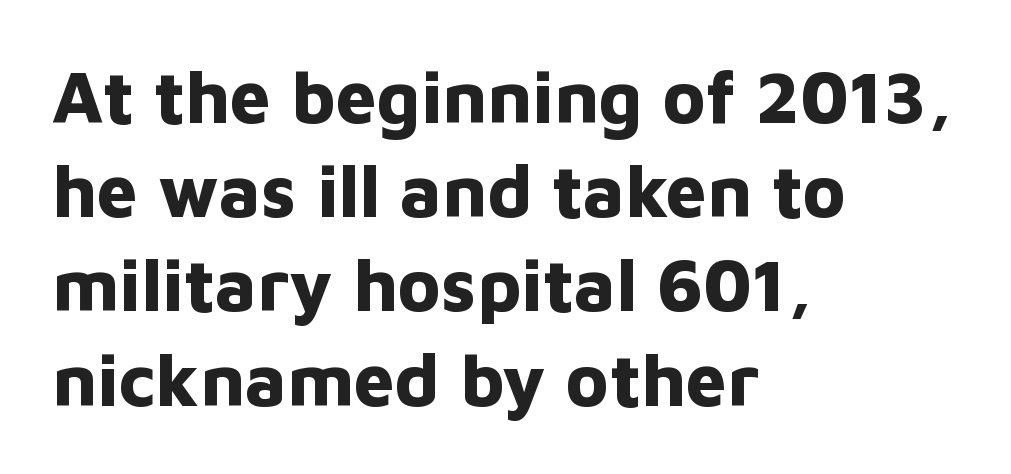
The image shows 73 px bold sans-serif type, upright; set left-aligned, normal line spacing (1.29x), normal letter spacing, not underlined; low stroke contrast and a medium x-height.
